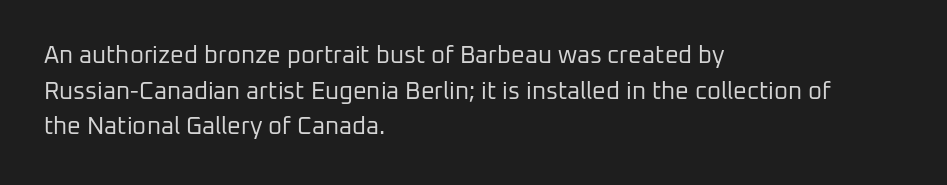
The image shows 24 px text type, upright; set left-aligned, normal line spacing (1.48x), normal letter spacing, not underlined.
